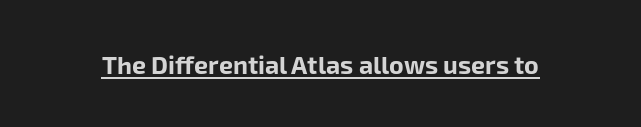
{"italic": "no", "bold": "yes", "underline": "yes", "letter_spacing": "normal", "letter_spacing_em": 0.0, "glyph_px": 25}
